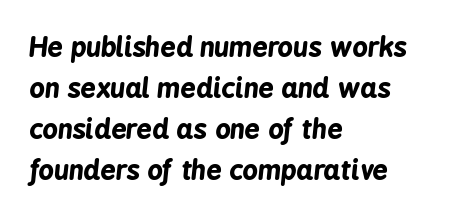
The image shows 27 px bold type, italic (leaning right); set left-aligned, normal line spacing (1.52x), normal letter spacing, not underlined.
